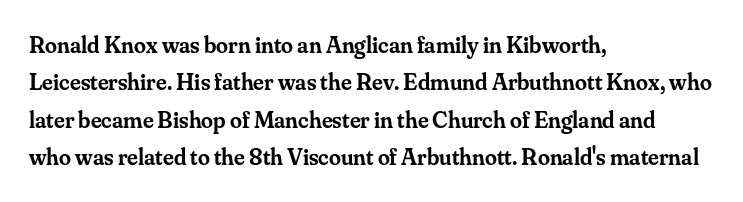
The image shows 24 px text type, upright; set left-aligned, normal line spacing (1.56x), normal letter spacing, not underlined.
